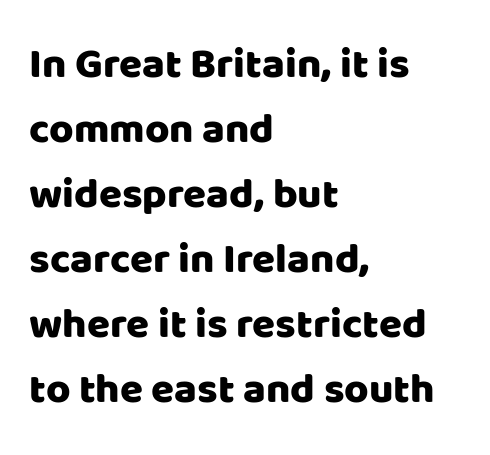
{"serif": "no", "italic": "no", "width": "normal", "stroke_contrast": "low", "x_height": "large", "monospaced": "no", "underline": "no", "align": "left", "line_spacing": "normal", "line_spacing_ratio": 1.55, "letter_spacing": "normal", "letter_spacing_em": 0.0, "glyph_px": 42}
